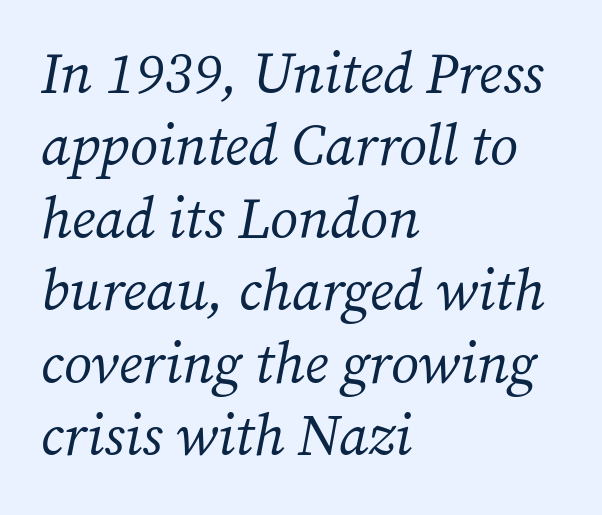
This is oblique type, the kind used for emphasis or titles. The cut favours lightness, reaching ordinary text weight at its darkest. Caption: multi-line text, flush left, ragged right. The passage shown is typed in a proportional face where columns would drift. A typesetter would label this face a serif.
